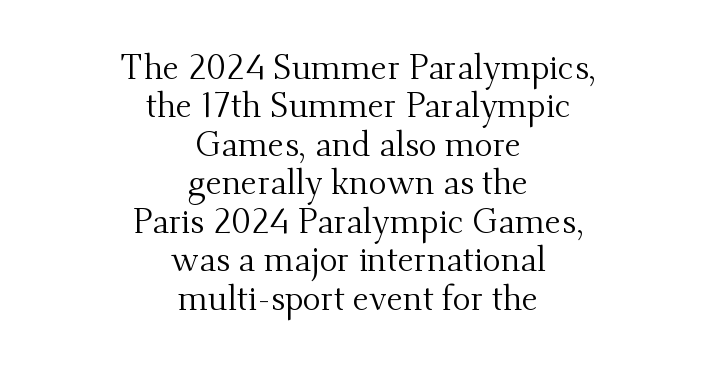
These lines are rendered in a variable-pitch font. The tracking reads as untouched default to a designer's eye. In terms of letterform style, serifs are clearly present. One-word summary of the alignment: center.
